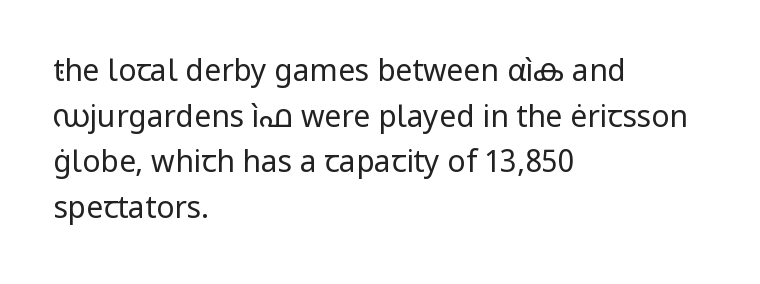
{"serif": "no", "italic": "no", "bold": "no", "weight": "regular", "width": "normal", "stroke_contrast": "low", "x_height": "medium", "monospaced": "no", "underline": "no", "align": "left", "line_spacing": "normal", "line_spacing_ratio": 1.52, "letter_spacing": "normal", "letter_spacing_em": 0.0, "glyph_px": 30}
